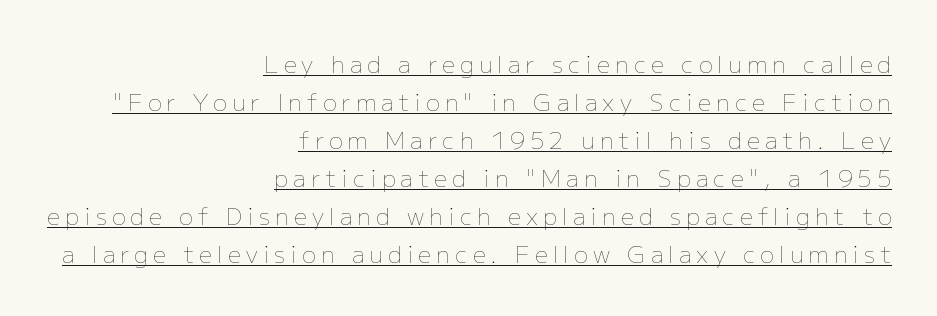
The image shows 23 px text type, upright; set right-aligned, normal line spacing (1.65x), unusually wide letter spacing (+0.23 em), underlined.
